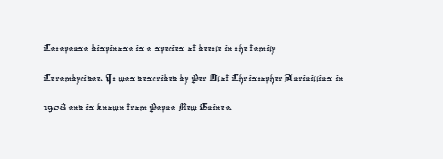
{"underline": "no", "align": "left", "line_spacing": "normal", "line_spacing_ratio": 1.29, "letter_spacing": "normal", "letter_spacing_em": 0.0, "glyph_px": 23}
